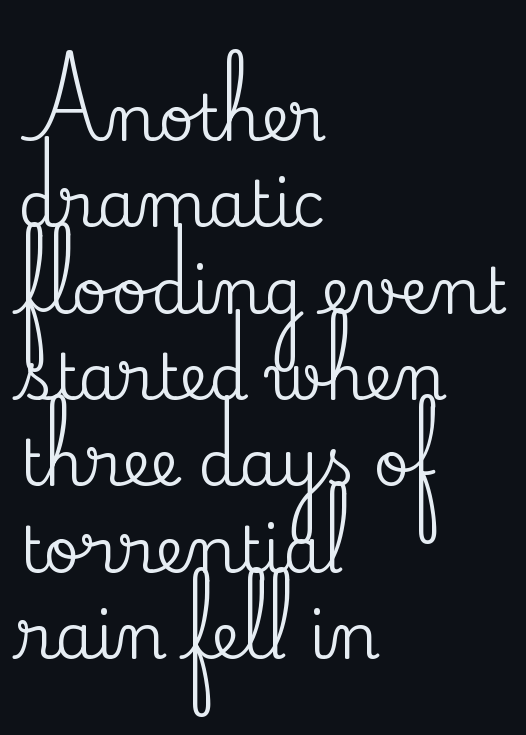
{"serif": "yes", "italic": "no", "width": "normal", "stroke_contrast": "medium", "x_height": "small", "monospaced": "no", "underline": "no", "align": "left", "line_spacing": "normal", "line_spacing_ratio": 1.37, "letter_spacing": "normal", "letter_spacing_em": 0.0, "glyph_px": 63}
